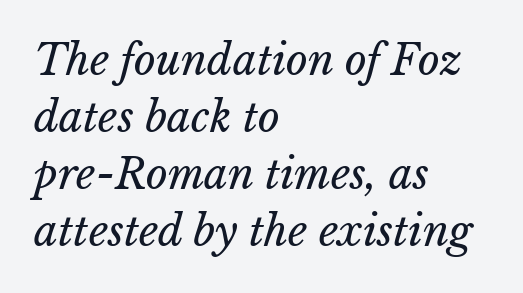
{"bold": "no", "weight": "regular", "width": "normal", "stroke_contrast": "low", "x_height": "medium", "monospaced": "no", "underline": "no", "align": "left", "line_spacing": "normal", "line_spacing_ratio": 1.36, "letter_spacing": "normal", "letter_spacing_em": 0.0, "glyph_px": 42}
